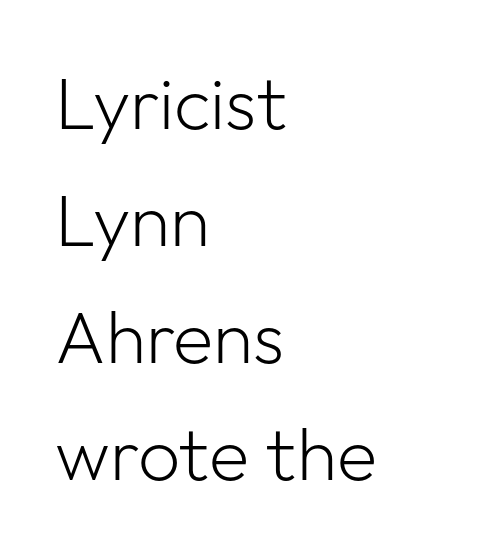
Compared with a centered layout, this one pins lines to the left instead. The type sits square on the baseline with zero lean. Letter spacing: default. Here the designer chose a conventional face with non-uniform glyph widths.
